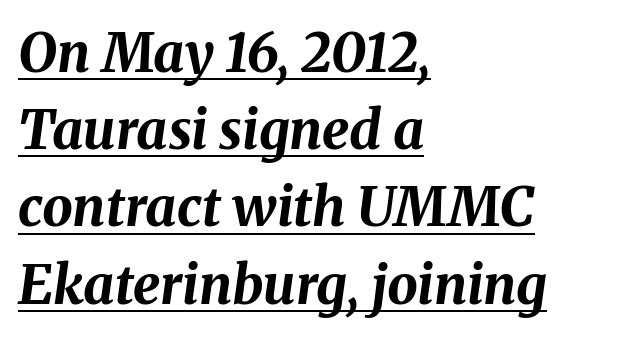
The compositor pushed each line to the left boundary. Leading: standard. The type is set solid horizontally, with unmodified tracking. Looks like regular typesetting: each glyph gets only the width it needs. This is underlined copy, the kind a proofreader might mark for attention. Every character sits at an angle, as italics do.
